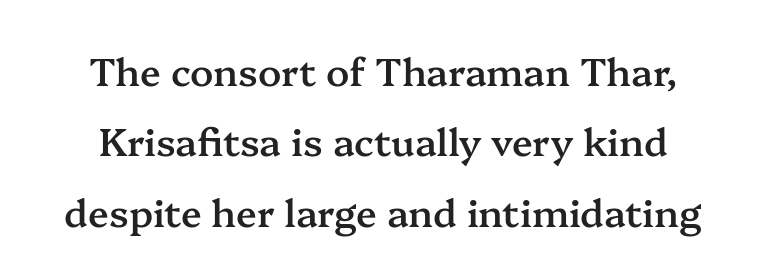
{"serif": "yes", "italic": "no", "bold": "semi", "weight": "semibold", "width": "normal", "stroke_contrast": "medium", "x_height": "medium", "monospaced": "no", "underline": "no", "line_spacing_ratio": 1.85, "letter_spacing": "normal", "letter_spacing_em": 0.0, "glyph_px": 38}
